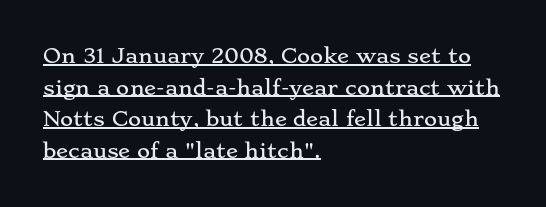
The typesetter chose a ragged-right arrangement here. The rendered words wear a rule along their underside. This block has exactly the height ordinary leading produces. You could call the tracking neutral — neither tight nor loose. The lettering stays uniformly vertical, giving the passage a roman look.
